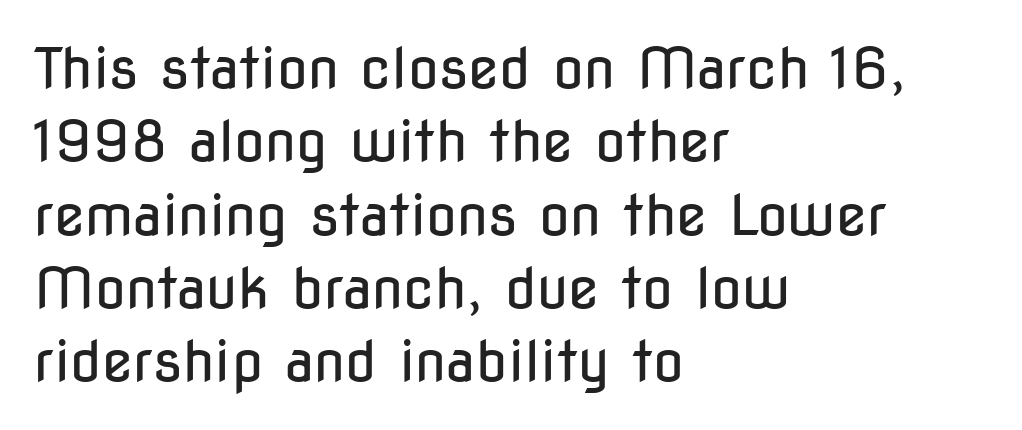
Q: Is the text bold? A: No.
Q: Is the text italic (slanted)? A: No, it is upright.
Q: Is the typeface a serif or a sans-serif typeface? A: Sans-serif.
Q: Is the text underlined? A: No.
Q: How is the paragraph aligned? A: Left-aligned.
Q: Is the spacing between letters normal or unusually wide? A: Normal.
Q: Is the spacing between lines tight, normal or loose? A: Normal.
Q: Width (condensed, normal, or wide)? A: Condensed.
Q: Stroke contrast? A: Low.
Q: x-height? A: Medium.
Q: Monospaced? A: No.
